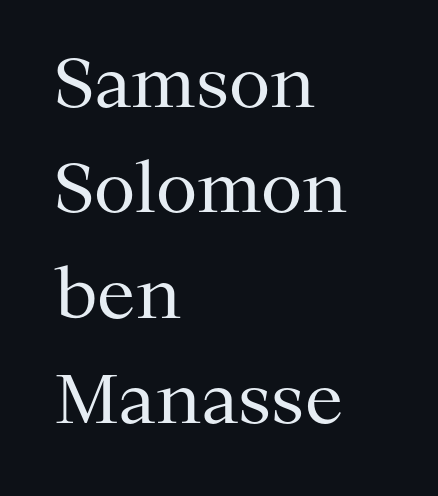
The image shows 68 px regular-weight serif type, upright; set left-aligned, normal line spacing (1.55x), normal letter spacing, not underlined; medium stroke contrast and a medium x-height.
